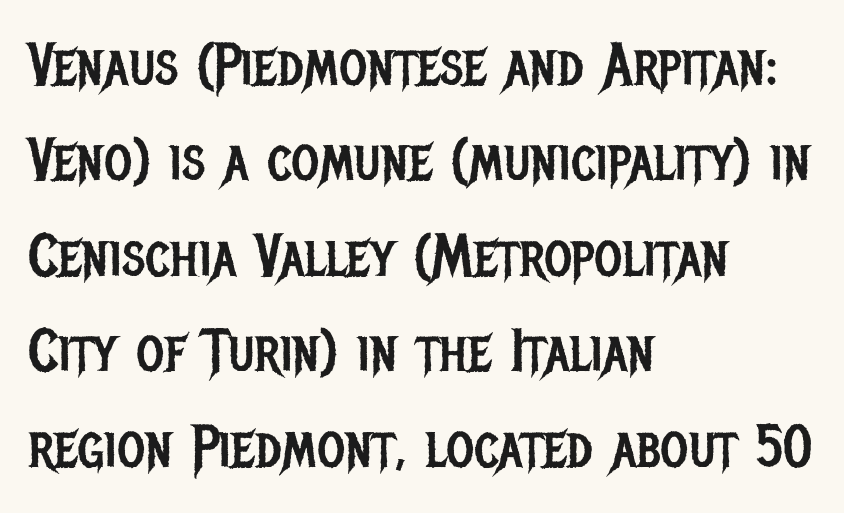
The image shows 60 px regular-weight, condensed sans-serif type, upright; set left-aligned, normal line spacing (1.59x), normal letter spacing, not underlined; low stroke contrast and a large x-height.
